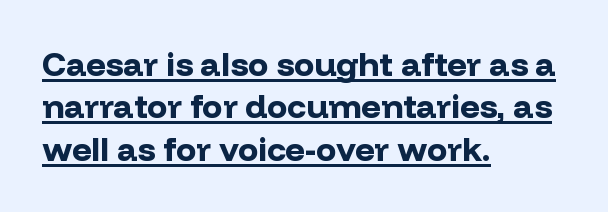
Unlike italic type, these characters show no tilt at all. Standard letterfit; no display-style spreading of the glyphs. Proportional: the letters do not fall into vertical columns. The designer left line spacing at the default.
